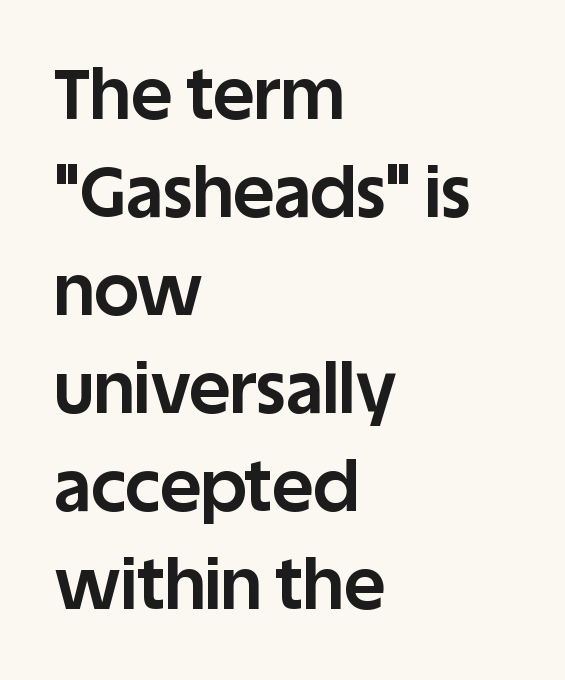
Every character sits straight up, as roman type does. The space beneath each line is pristine and unruled. You could not count columns in this text — the font is proportionally spaced. Nothing sits at the stroke ends, so this counts as sans-serif. The font is running at its bold setting.
